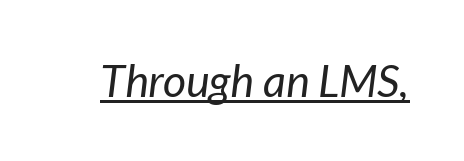
The image shows 45 px regular-weight sans-serif type; set normal letter spacing, underlined; low stroke contrast and a medium x-height.
